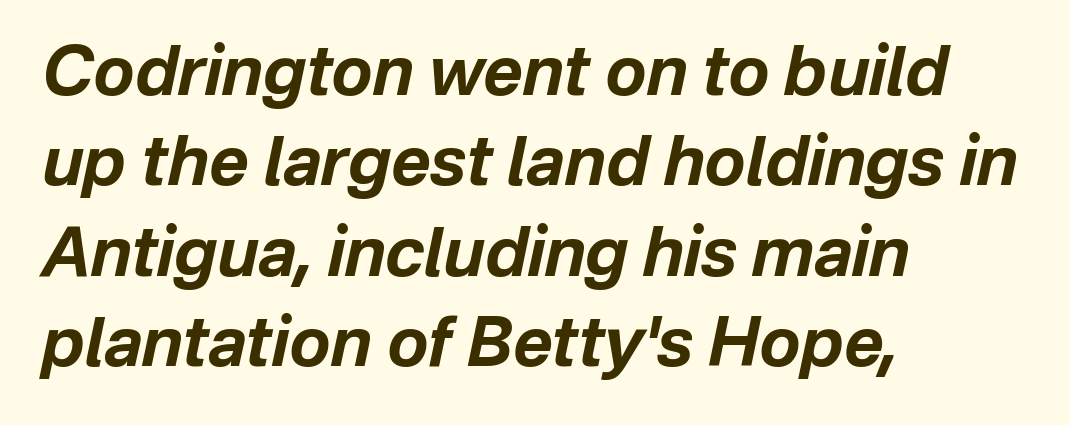
Q: Is the text bold? A: Yes.
Q: Is the text italic (slanted)? A: Yes, it leans right by about 12 degrees.
Q: Is the text underlined? A: No.
Q: How is the paragraph aligned? A: Left-aligned.
Q: Is the spacing between letters normal or unusually wide? A: Normal.
Q: Is the spacing between lines tight, normal or loose? A: Normal.
Q: Width (condensed, normal, or wide)? A: Normal.
Q: Stroke contrast? A: Low.
Q: x-height? A: Medium.
Q: Monospaced? A: No.
